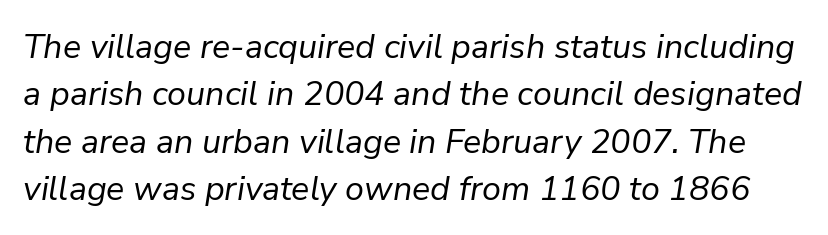
{"italic": "yes", "lean": "right", "slant_degrees": 9, "bold": "no", "weight": "regular", "width": "normal", "stroke_contrast": "low", "x_height": "medium", "monospaced": "no", "underline": "no", "line_spacing": "normal", "line_spacing_ratio": 1.39, "letter_spacing": "normal", "letter_spacing_em": 0.0, "glyph_px": 34}
